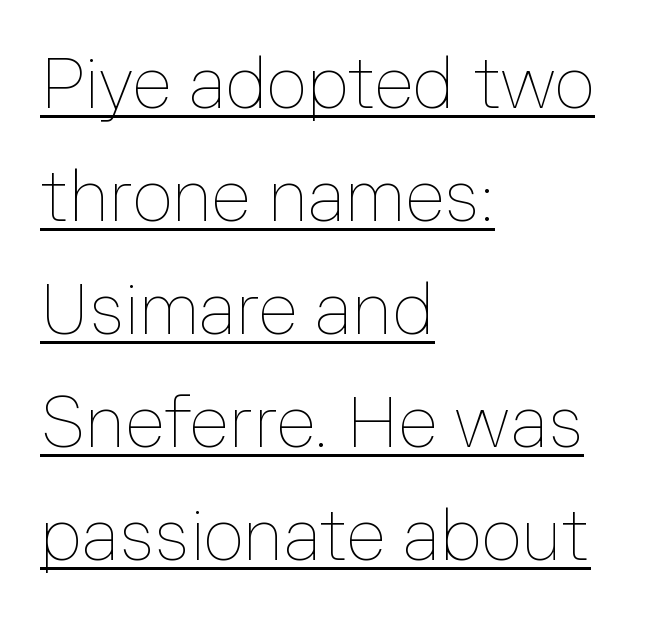
Q: Is the text bold? A: No.
Q: Is the text italic (slanted)? A: No, it is upright.
Q: Is the text underlined? A: Yes.
Q: How is the paragraph aligned? A: Left-aligned.
Q: Is the spacing between letters normal or unusually wide? A: Normal.
Q: Is the spacing between lines tight, normal or loose? A: Normal.
Q: Width (condensed, normal, or wide)? A: Normal.
Q: Stroke contrast? A: Low.
Q: x-height? A: Medium.
Q: Monospaced? A: No.
